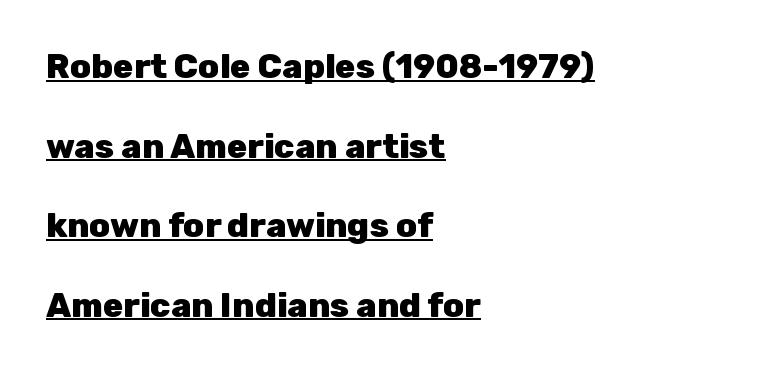
Q: Is the text bold? A: Yes.
Q: Is the text italic (slanted)? A: No, it is upright.
Q: Is the typeface a serif or a sans-serif typeface? A: Sans-serif.
Q: Is the text underlined? A: Yes.
Q: How is the paragraph aligned? A: Left-aligned.
Q: Is the spacing between letters normal or unusually wide? A: Normal.
Q: Is the spacing between lines tight, normal or loose? A: Loose.
Q: Width (condensed, normal, or wide)? A: Normal.
Q: Stroke contrast? A: Low.
Q: x-height? A: Medium.
Q: Monospaced? A: No.
